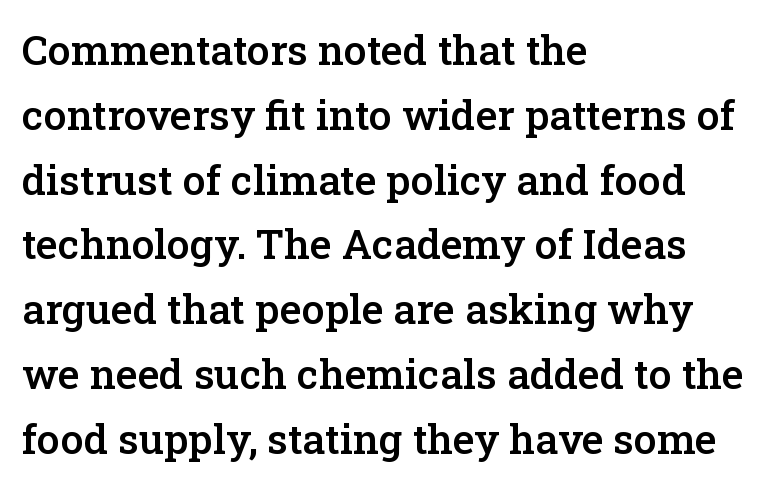
{"serif": "yes", "italic": "no", "bold": "semi", "weight": "semibold", "width": "normal", "stroke_contrast": "low", "x_height": "medium", "monospaced": "no", "underline": "no", "align": "left", "line_spacing": "normal", "line_spacing_ratio": 1.58, "letter_spacing": "normal", "letter_spacing_em": 0.0, "glyph_px": 41}
